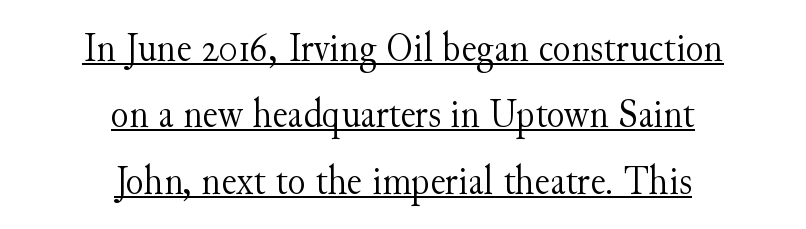
Q: Is the text bold? A: No.
Q: Is the text italic (slanted)? A: No, it is upright.
Q: Is the typeface a serif or a sans-serif typeface? A: Serif.
Q: Is the text underlined? A: Yes.
Q: How is the paragraph aligned? A: Centered.
Q: Is the spacing between letters normal or unusually wide? A: Normal.
Q: Is the spacing between lines tight, normal or loose? A: Normal.
Q: Width (condensed, normal, or wide)? A: Normal.
Q: Stroke contrast? A: Medium.
Q: x-height? A: Small.
Q: Monospaced? A: No.
